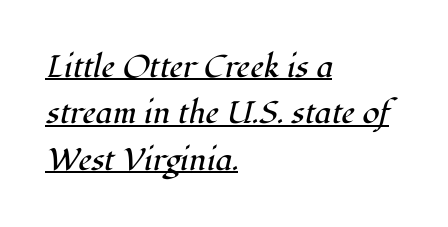
Compared with typical paragraphs, the rows here are spaced about the same. Proportional: the letters do not fall into vertical columns. The typesetter has applied underlining to the passage shown. The face used here is rendered with its standard letterfit. The font sits on the lighter half of the weight spectrum, regular included.
